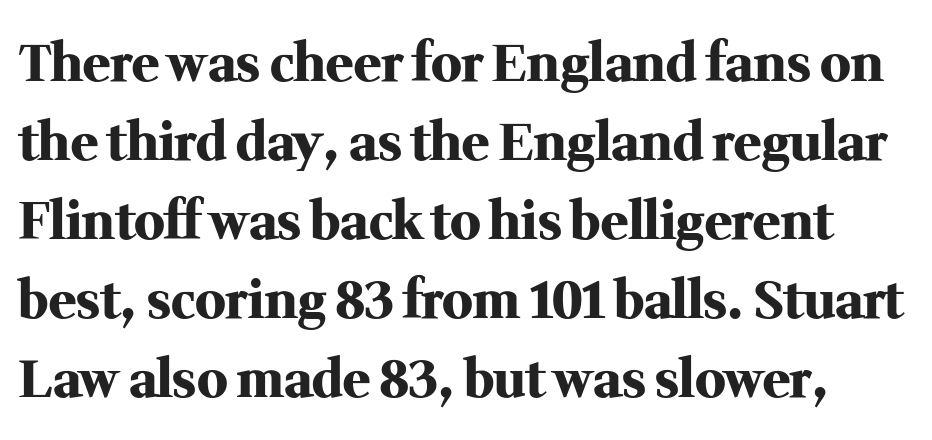
This sample has the flowing, uneven cadence of proportional lettering. Nobody touched the tracking dial on this one. This rendering features lettering with no underline. Does the leading feel generous? No, just average. This sample uses an upright cut, with every glyph sitting square on the baseline. Check where the strokes stop: tiny serifs finish them off.
